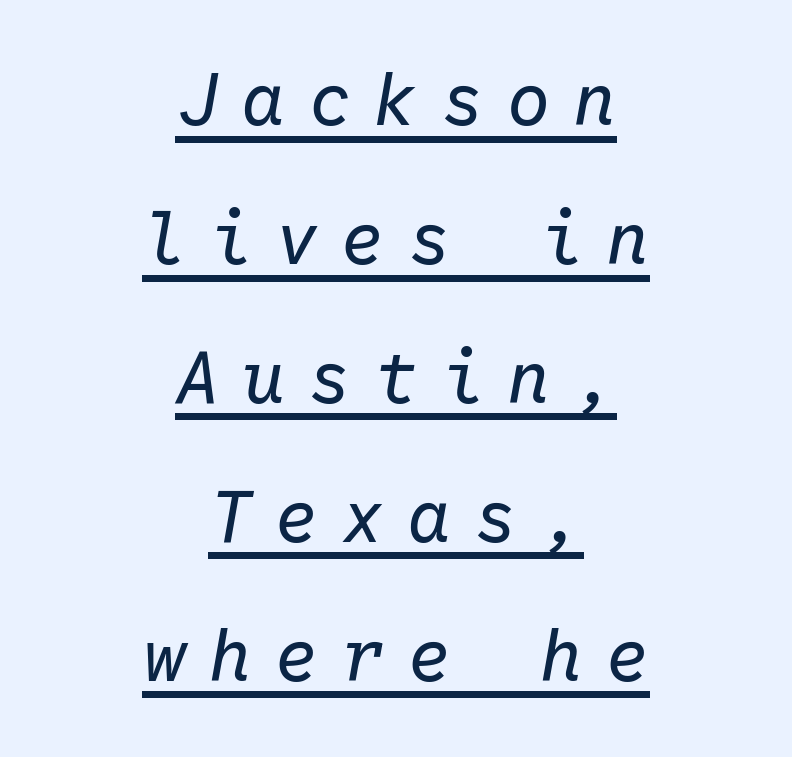
The passage shown stacks its lines with a broad gap. On a weight scale, this lands at 450 or below. Compared with undecorated copy, this sample adds a rule below the words. Each letter, wide or thin by design, is forced into the same width here.
